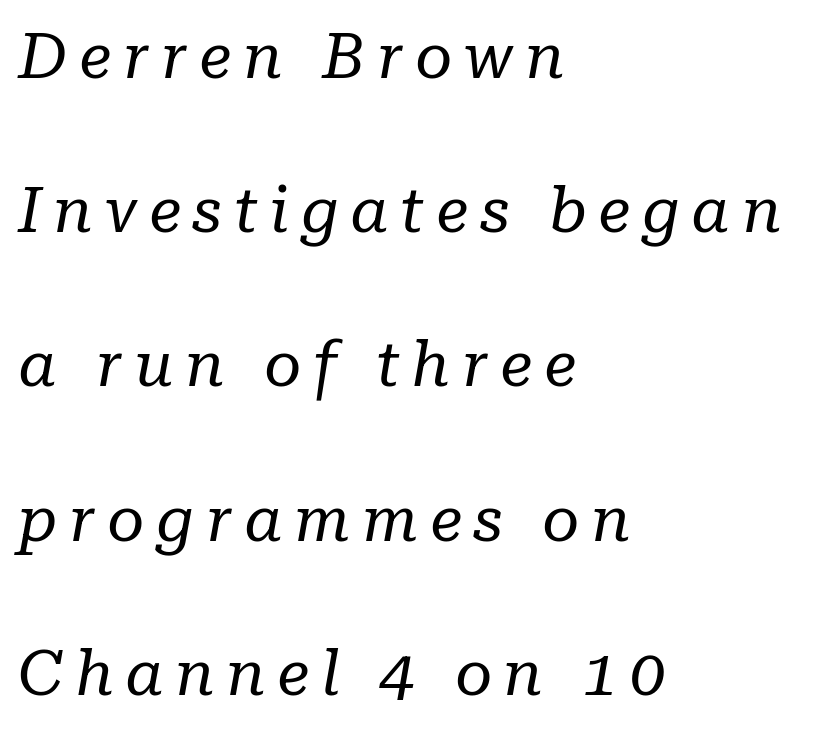
{"serif": "yes", "italic": "yes", "lean": "right", "slant_degrees": 10, "bold": "no", "weight": "regular", "width": "normal", "stroke_contrast": "low", "x_height": "medium", "monospaced": "no", "underline": "no", "align": "left", "line_spacing": "loose", "line_spacing_ratio": 2.41, "glyph_px": 64}
